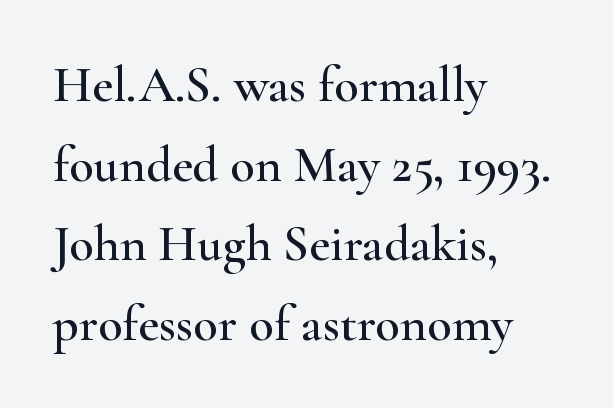
This is roman type, the default non-slanted kind. Whoever set this chose a conventional vertical rhythm. A typesetter would call this zero additional tracking. Type style note: has serifs. Note the varied advance widths — an 'i' is clearly narrower than an 'm'. Rule under the text: the space is simply empty.
